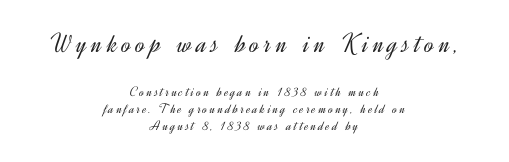
The image shows 28 px light sans-serif type; set centered, line spacing 1.23x, not underlined; the first (top) block is 2.0x larger; a small x-height.
